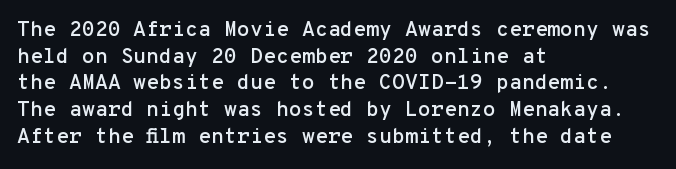
{"italic": "no", "underline": "no", "align": "left", "line_spacing": "normal", "line_spacing_ratio": 1.27, "letter_spacing": "normal", "letter_spacing_em": 0.0, "glyph_px": 21}
